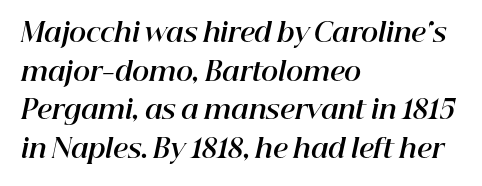
The image shows 26 px bold type, italic (leaning right); set left-aligned, normal line spacing (1.49x), normal letter spacing, not underlined.
